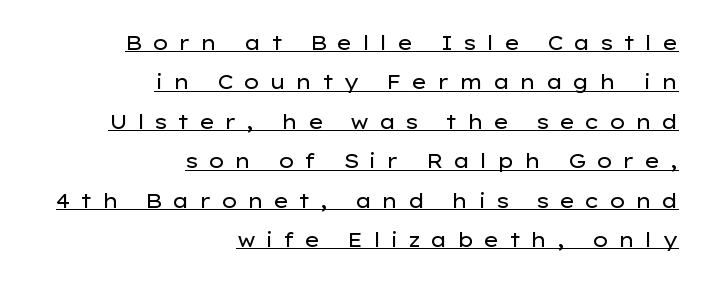
{"italic": "no", "bold": "no", "underline": "yes", "align": "right", "line_spacing": "loose", "line_spacing_ratio": 1.97, "letter_spacing": "wide", "letter_spacing_em": 0.46, "glyph_px": 20}
